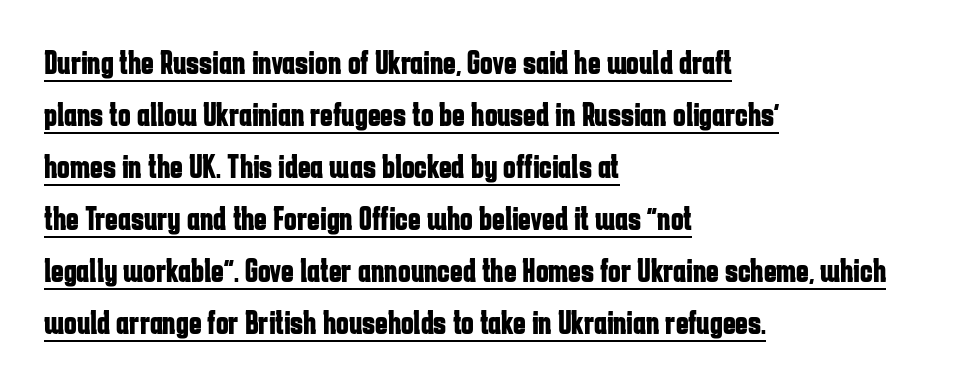
Q: Is the text bold? A: Yes.
Q: Is the text italic (slanted)? A: No, it is upright.
Q: Is the typeface a serif or a sans-serif typeface? A: Sans-serif.
Q: Is the text underlined? A: Yes.
Q: How is the paragraph aligned? A: Left-aligned.
Q: Is the spacing between letters normal or unusually wide? A: Normal.
Q: Is the spacing between lines tight, normal or loose? A: Normal.
Q: Width (condensed, normal, or wide)? A: Condensed.
Q: Stroke contrast? A: Low.
Q: x-height? A: Medium.
Q: Monospaced? A: No.
